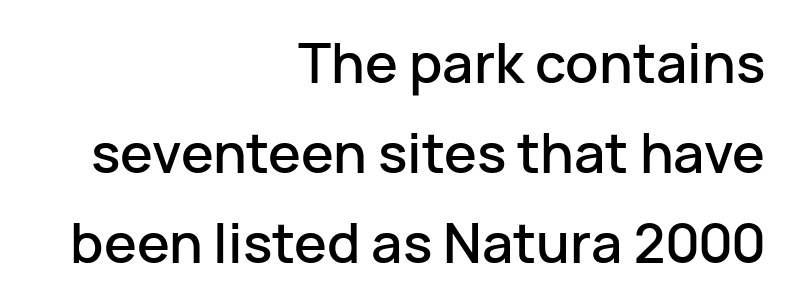
The image shows 55 px sans-serif type, upright; set right-aligned, normal line spacing (1.64x), normal letter spacing, not underlined; low stroke contrast and a medium x-height.
